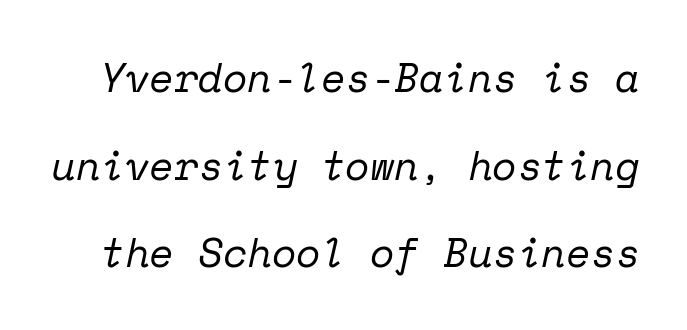
The image shows 40 px regular-weight serif type, italic (leaning right), monospaced; set loose line spacing (2.19x), normal letter spacing, not underlined; low stroke contrast and a medium x-height.
